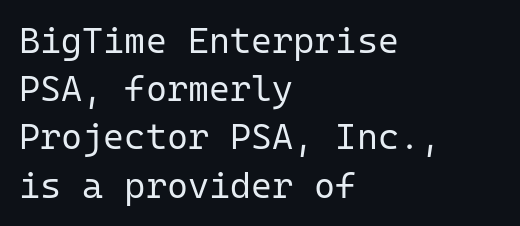
Typographically, this falls in the sans-serif category. A normal amount of white space separates one row of letters from the next. Honestly, the letter spacing is just normal — you wouldn't notice it. Here the designer chose a console-style face with uniform glyph widths.
